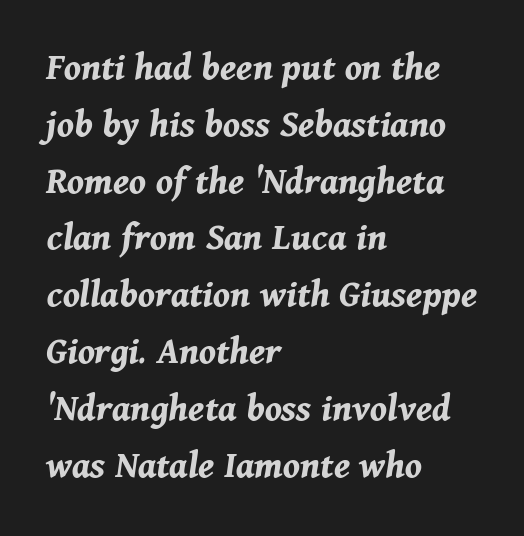
Q: Is the text bold? A: Yes.
Q: Is the text italic (slanted)? A: Yes, it leans right by about 11 degrees.
Q: Is the text underlined? A: No.
Q: How is the paragraph aligned? A: Left-aligned.
Q: Is the spacing between letters normal or unusually wide? A: Normal.
Q: Is the spacing between lines tight, normal or loose? A: Normal.
Q: Width (condensed, normal, or wide)? A: Normal.
Q: Stroke contrast? A: Medium.
Q: x-height? A: Medium.
Q: Monospaced? A: No.
